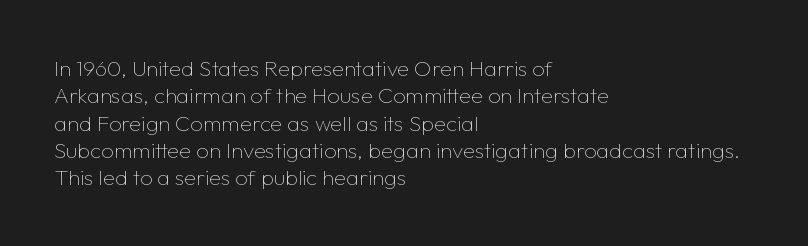
{"italic": "no", "bold": "no", "underline": "no", "align": "left", "line_spacing_ratio": 1.24, "letter_spacing": "normal", "letter_spacing_em": 0.0, "glyph_px": 22}
